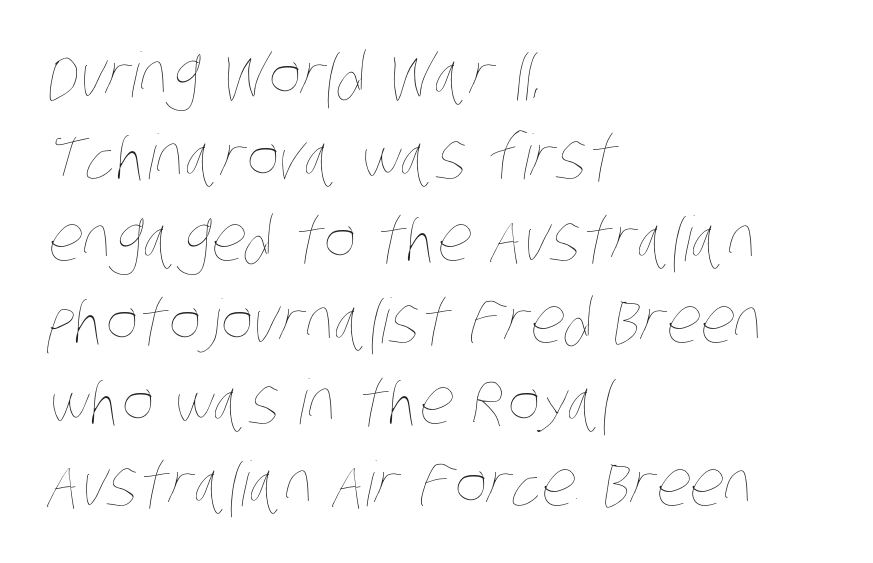
Check the space under the baseline: it is left empty. Short note: letters normally spaced. The space between consecutive lines is moderate. No chunkiness to these letters — they're not bold.
